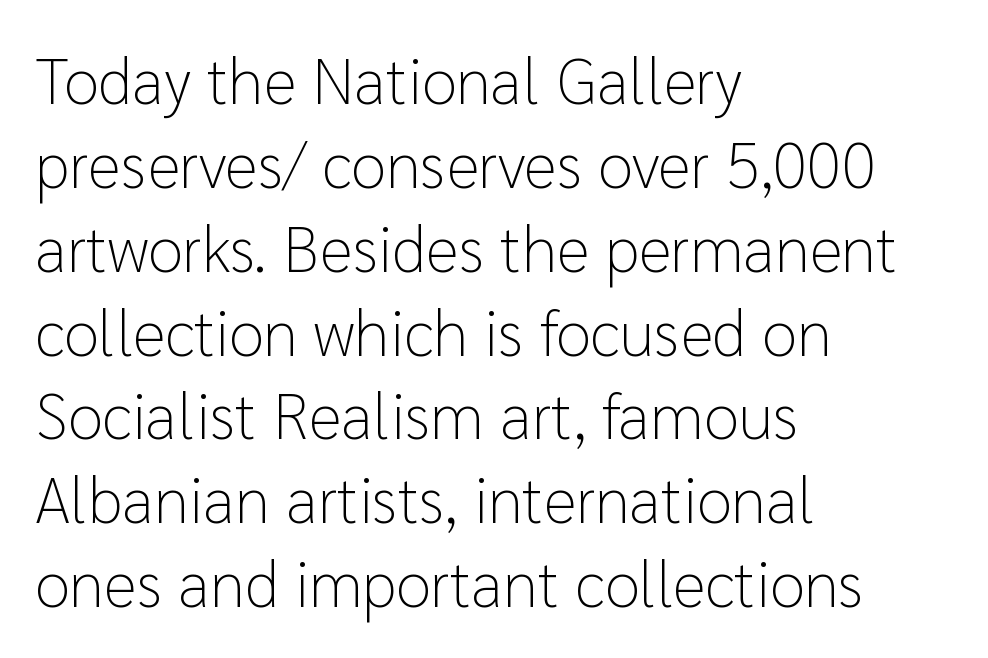
The image shows 64 px light sans-serif type, upright; set left-aligned, normal line spacing (1.31x), normal letter spacing, not underlined; low stroke contrast and a medium x-height.
